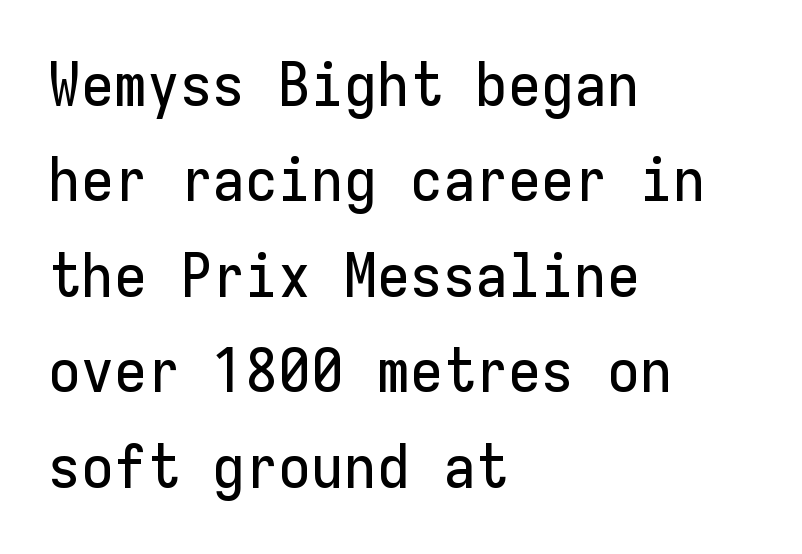
No word sits above an underline. Designer's note — italics off, roman on. Leading: standard. Every row of glyphs begins at an identical x-position on the left. Looks like terminal output: every glyph gets an equal slot.
